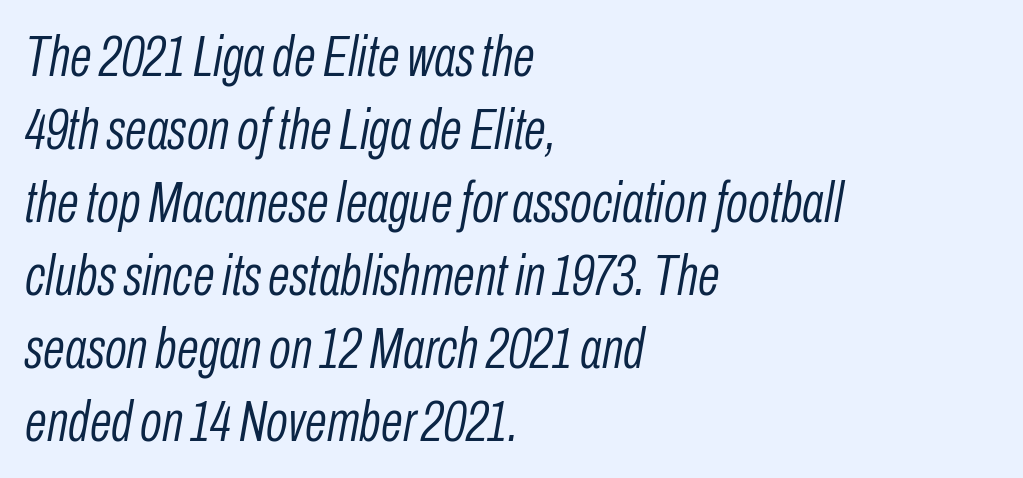
{"italic": "yes", "lean": "right", "slant_degrees": 10, "bold": "no", "weight": "light", "width": "condensed", "stroke_contrast": "low", "x_height": "medium", "monospaced": "no", "underline": "no", "align": "left", "line_spacing": "normal", "line_spacing_ratio": 1.28, "letter_spacing": "normal", "letter_spacing_em": 0.0, "glyph_px": 57}
